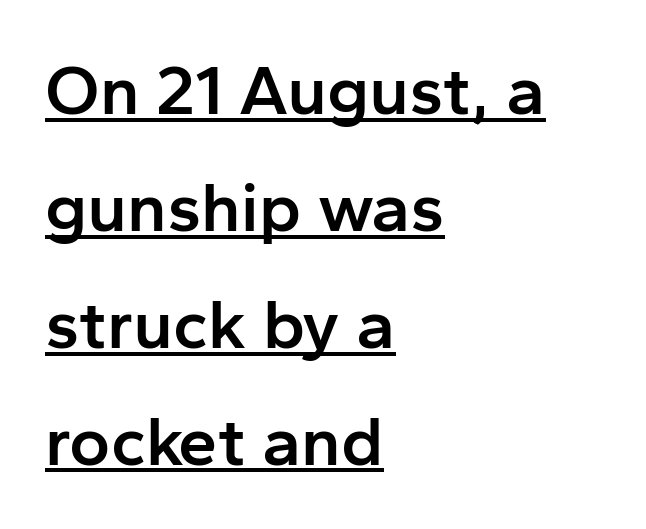
{"serif": "no", "italic": "no", "bold": "semi", "weight": "semibold", "width": "normal", "stroke_contrast": "low", "x_height": "medium", "monospaced": "no", "underline": "yes", "align": "left", "line_spacing": "normal", "line_spacing_ratio": 1.67, "letter_spacing": "normal", "letter_spacing_em": 0.0, "glyph_px": 70}
